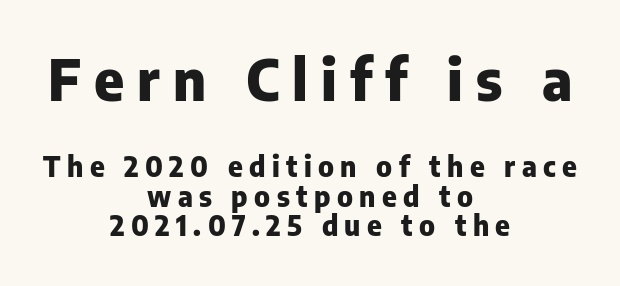
Q: Is the text bold? A: Yes.
Q: Is the text italic (slanted)? A: No, it is upright.
Q: Is the typeface a serif or a sans-serif typeface? A: Sans-serif.
Q: Is the text underlined? A: No.
Q: How is the paragraph aligned? A: Centered.
Q: Is the spacing between letters normal or unusually wide? A: Unusually wide.
Q: Is the spacing between lines tight, normal or loose? A: Tight.
Q: Which block of text is set in a larger size, the first (top) or the second (bottom)? A: The first (top) one.
Q: Width (condensed, normal, or wide)? A: Normal.
Q: Stroke contrast? A: Low.
Q: x-height? A: Medium.
Q: Monospaced? A: No.
